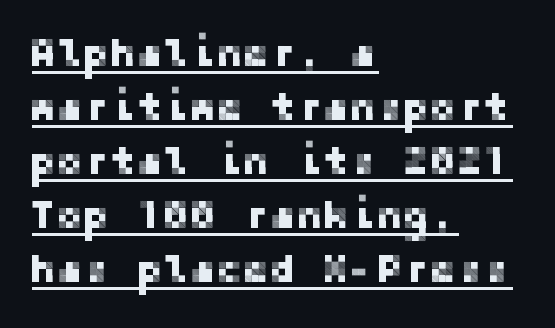
The image shows 40 px sans-serif type, upright; set left-aligned, normal line spacing (1.35x), normal letter spacing, underlined; low stroke contrast and a medium x-height.
